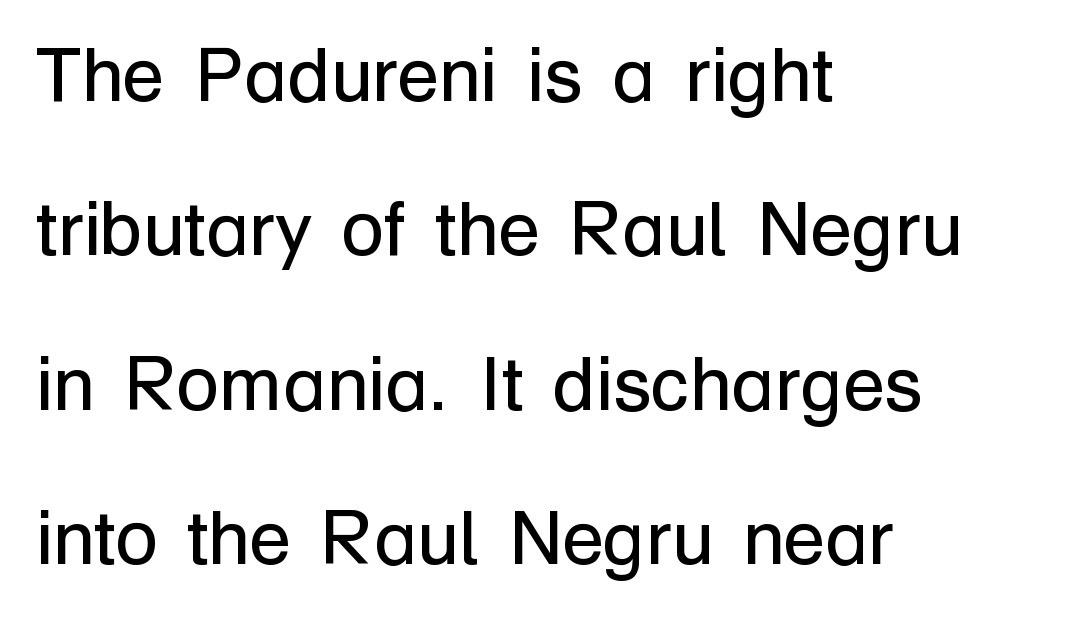
Q: Is the text bold? A: No.
Q: Is the text italic (slanted)? A: No, it is upright.
Q: Is the typeface a serif or a sans-serif typeface? A: Sans-serif.
Q: Is the text underlined? A: No.
Q: How is the paragraph aligned? A: Left-aligned.
Q: Is the spacing between letters normal or unusually wide? A: Normal.
Q: Is the spacing between lines tight, normal or loose? A: Loose.
Q: Width (condensed, normal, or wide)? A: Normal.
Q: Stroke contrast? A: Low.
Q: x-height? A: Medium.
Q: Monospaced? A: No.
